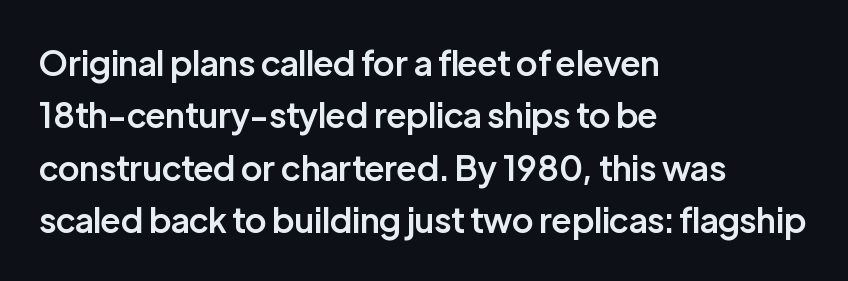
Tracking value appears to be zero — textbook default spacing. Descenders are the only things crossing below the line. Horizontally, the lines are justified to the leading edge only. The rows are spaced the way most documents space them. Moderately thickened strokes mark this as semibold type. This sample uses a sans-serif face.
